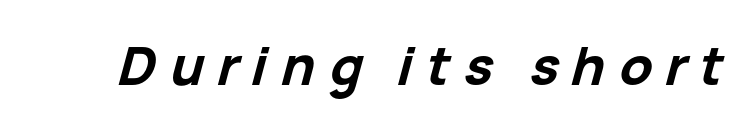
Q: Is the text bold? A: Yes.
Q: Is the text italic (slanted)? A: Yes, it leans right by about 15 degrees.
Q: Is the text underlined? A: No.
Q: Is the spacing between letters normal or unusually wide? A: Unusually wide.
Q: Width (condensed, normal, or wide)? A: Normal.
Q: Stroke contrast? A: Low.
Q: x-height? A: Medium.
Q: Monospaced? A: No.
